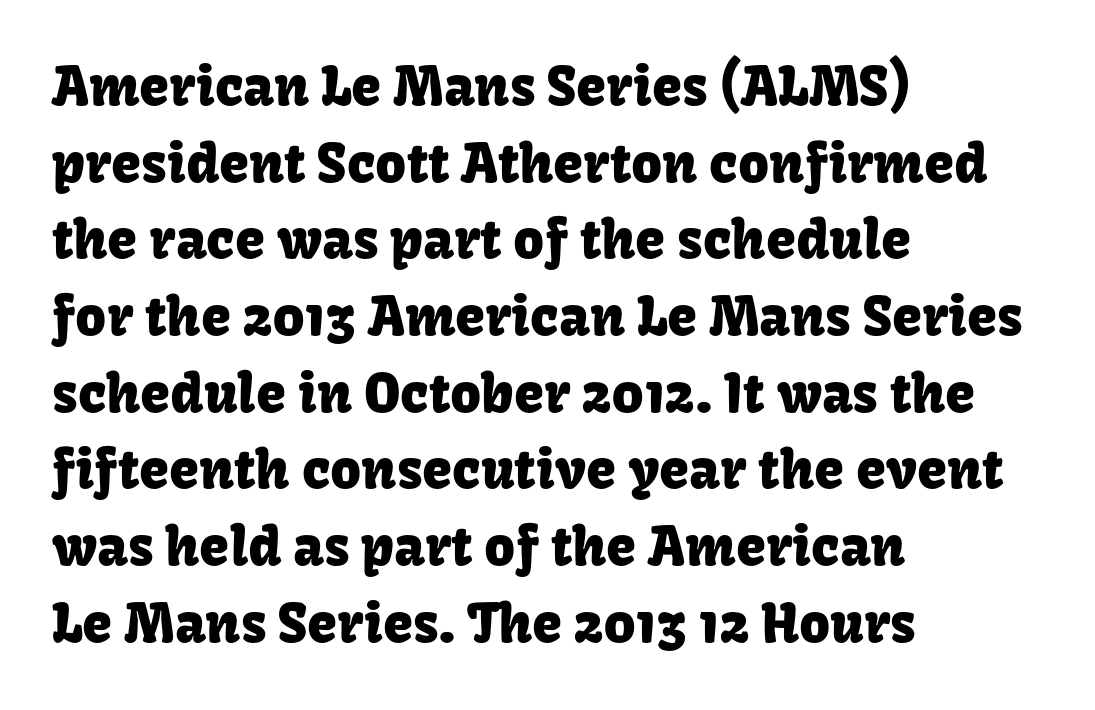
{"serif": "no", "italic": "no", "width": "normal", "stroke_contrast": "low", "x_height": "medium", "monospaced": "no", "underline": "no", "align": "left", "line_spacing": "normal", "line_spacing_ratio": 1.42, "letter_spacing": "normal", "letter_spacing_em": 0.0, "glyph_px": 54}
